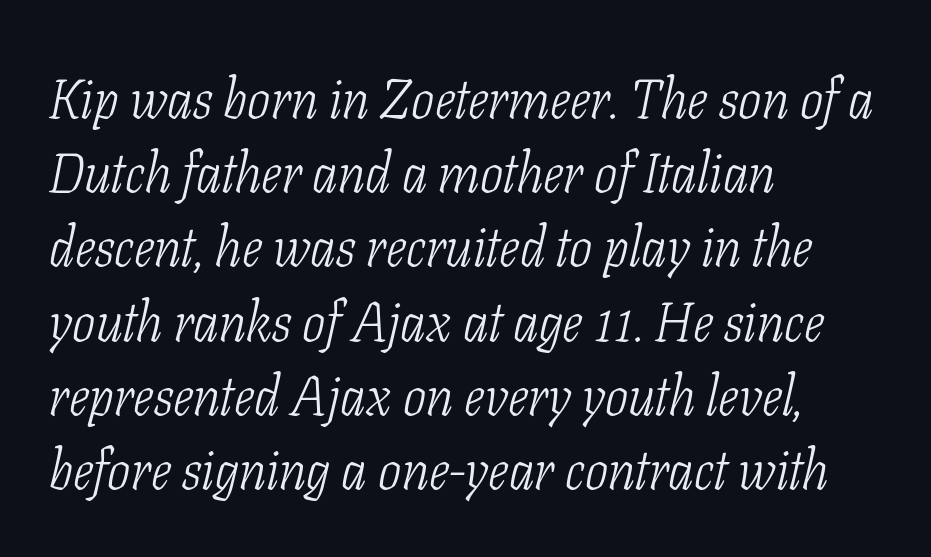
{"serif": "yes", "italic": "yes", "lean": "right", "slant_degrees": 11, "bold": "no", "weight": "light", "width": "condensed", "stroke_contrast": "low", "x_height": "medium", "monospaced": "no", "underline": "no", "align": "left", "line_spacing": "normal", "line_spacing_ratio": 1.35, "letter_spacing": "normal", "letter_spacing_em": 0.0, "glyph_px": 55}
